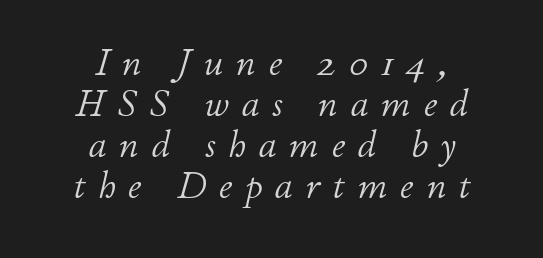
The face used here is proportionally spaced, like ordinary book or web type. Vertical stems look standard width or narrower in stroke. Is the letter spacing exaggerated? Yes — the characters are pushed far apart. The typesetter chose a symmetrical, centered arrangement here.
